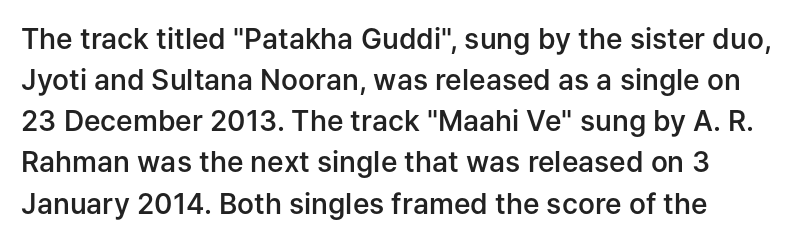
Q: Is the text bold? A: Semi-bold.
Q: Is the text italic (slanted)? A: No, it is upright.
Q: Is the typeface a serif or a sans-serif typeface? A: Sans-serif.
Q: Is the text underlined? A: No.
Q: Is the spacing between letters normal or unusually wide? A: Normal.
Q: Is the spacing between lines tight, normal or loose? A: Normal.
Q: Width (condensed, normal, or wide)? A: Normal.
Q: Stroke contrast? A: Low.
Q: x-height? A: Medium.
Q: Monospaced? A: No.
